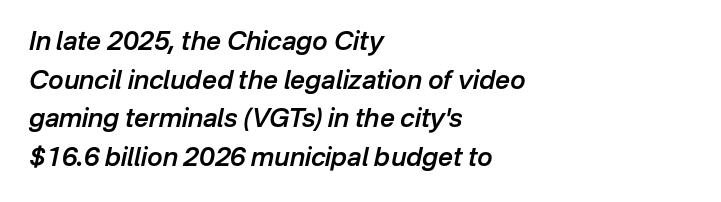
The image shows 26 px text type, italic (leaning right); set left-aligned, normal line spacing (1.49x), normal letter spacing, not underlined.
